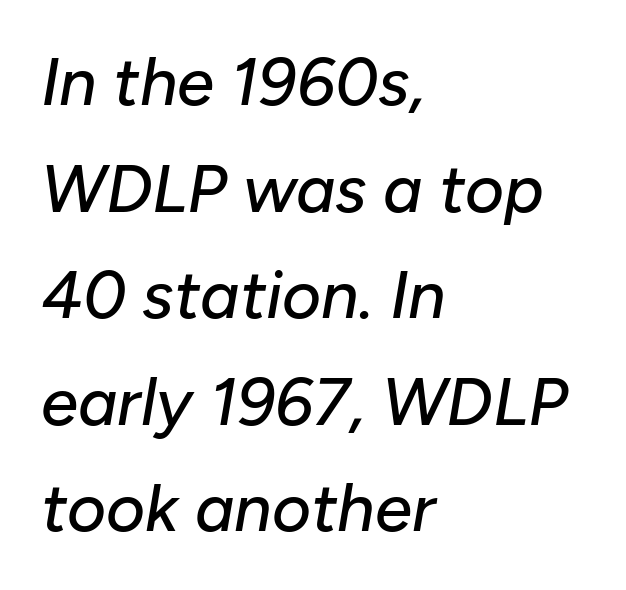
{"italic": "yes", "lean": "right", "slant_degrees": 10, "width": "normal", "stroke_contrast": "low", "x_height": "medium", "monospaced": "no", "underline": "no", "align": "left", "line_spacing": "normal", "line_spacing_ratio": 1.59, "letter_spacing": "normal", "letter_spacing_em": 0.0, "glyph_px": 67}
